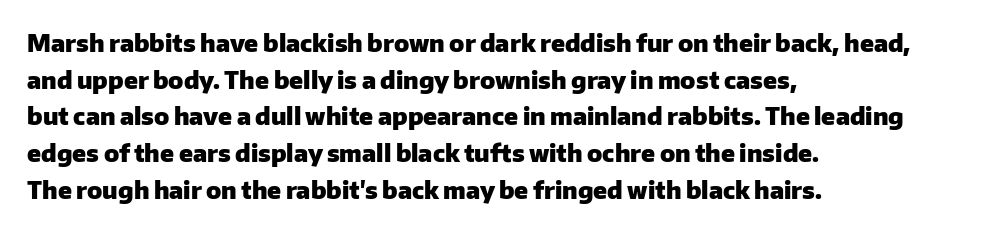
The image shows 24 px bold type, upright; set left-aligned, normal line spacing (1.53x), normal letter spacing, not underlined.
